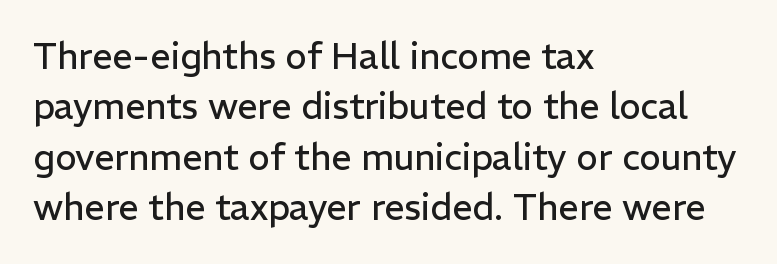
Quick note: interline space is typical. Does the type have serifs? No, each stem ends abruptly. Layout note: lines flush left. Descender tails drop into unmarked territory. Stems and bowls with no extra thickness — not bold. Each letter keeps its own natural width here, so spacing adapts to shape.
